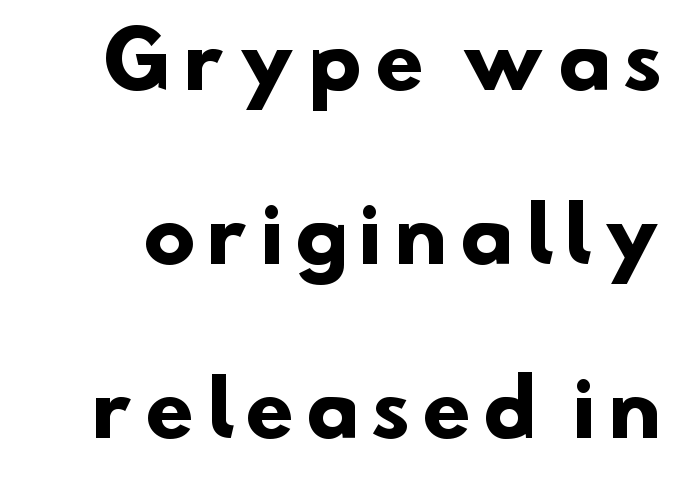
The image shows 77 px heavy sans-serif type; set loose line spacing (2.26x), not underlined; low stroke contrast and a small x-height.
